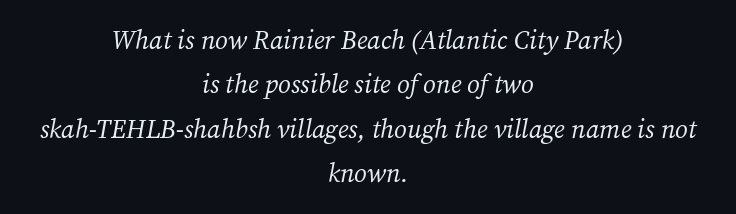
{"italic": "yes", "lean": "right", "slant_degrees": 12, "bold": "no", "underline": "no", "align": "center", "line_spacing_ratio": 1.71, "letter_spacing": "normal", "letter_spacing_em": 0.0, "glyph_px": 26}
